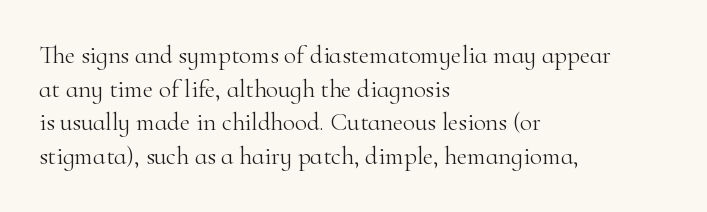
{"italic": "no", "bold": "no", "underline": "no", "align": "left", "line_spacing": "normal", "line_spacing_ratio": 1.35, "letter_spacing": "normal", "letter_spacing_em": 0.0, "glyph_px": 25}
